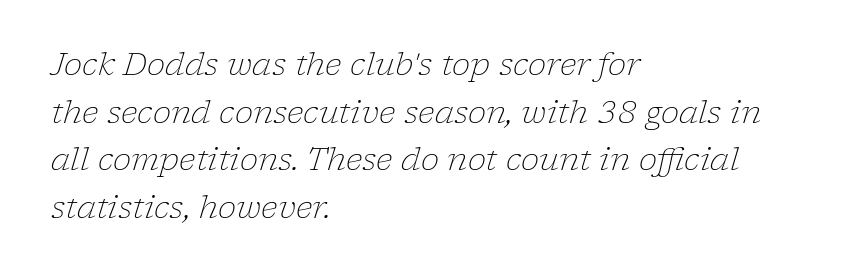
{"serif": "yes", "italic": "yes", "lean": "right", "slant_degrees": 17, "bold": "no", "weight": "light", "width": "normal", "stroke_contrast": "low", "x_height": "medium", "monospaced": "no", "underline": "no", "align": "left", "line_spacing": "normal", "line_spacing_ratio": 1.54, "letter_spacing": "normal", "letter_spacing_em": 0.0, "glyph_px": 31}
